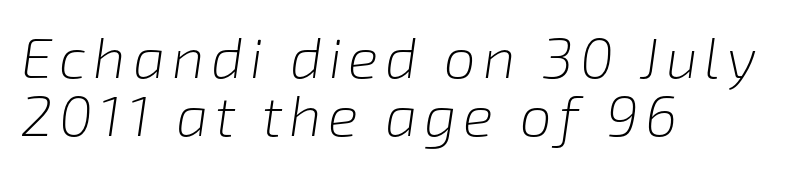
The space directly below the letters is spotless. Observe the lean: these are italic letterforms. A student would call this left alignment; a typographer would say flush left, rag right. This reads as an unemphasized weight, regular at the heaviest.
